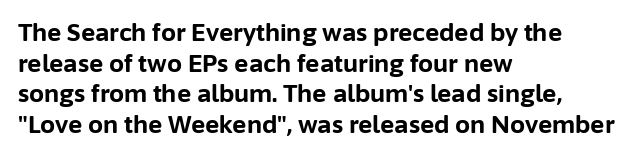
The image shows 24 px bold type, upright; set left-aligned, normal line spacing (1.28x), normal letter spacing, not underlined.
